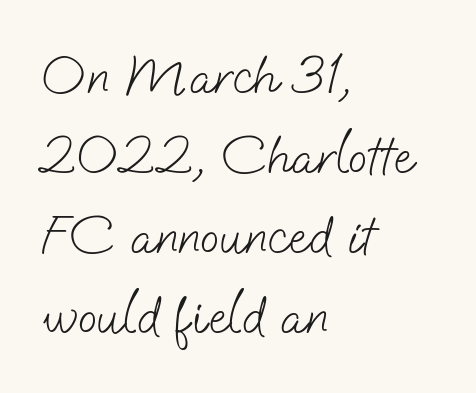
Compared with typical paragraphs, the rows here are spaced about the same. A sans-serif font was chosen for this passage. The foot of each line stays bare and open. The setting favours the left margin, as ordinary paragraphs usually do. The face used here is rendered with its standard letterfit.
